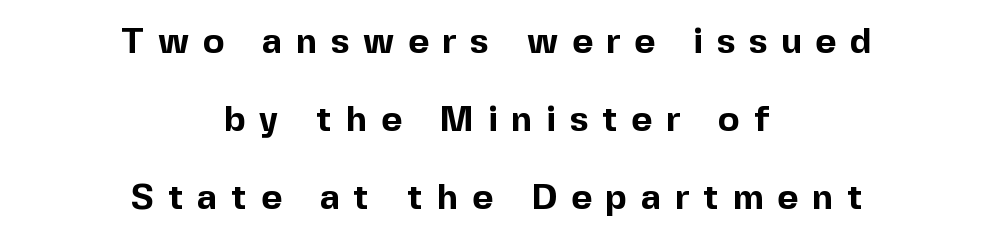
Q: Is the text bold? A: Yes.
Q: Is the text italic (slanted)? A: No, it is upright.
Q: Is the typeface a serif or a sans-serif typeface? A: Sans-serif.
Q: Is the text underlined? A: No.
Q: How is the paragraph aligned? A: Centered.
Q: Is the spacing between letters normal or unusually wide? A: Unusually wide.
Q: Is the spacing between lines tight, normal or loose? A: Loose.
Q: Width (condensed, normal, or wide)? A: Normal.
Q: x-height? A: Medium.
Q: Monospaced? A: No.
